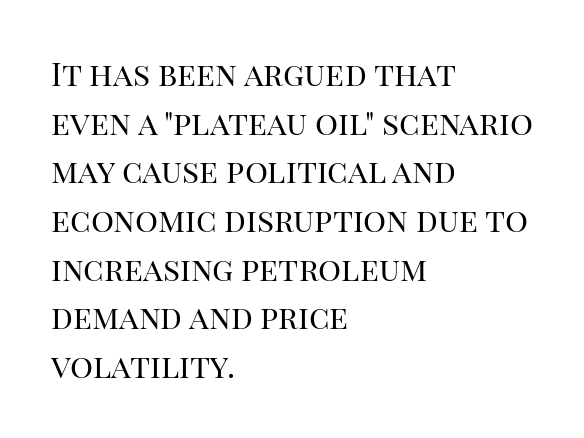
The block of text has a typical density, with ordinary space between rows. The passage shown is typed in a proportional face where columns would drift. Every row of glyphs begins at an identical x-position on the left. A quiet, ordinary-to-light weight characterises the typeface.
